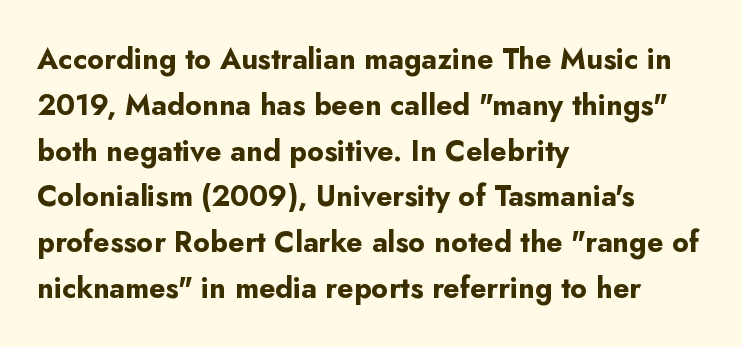
The image shows 29 px bold sans-serif type, upright; set left-aligned, normal line spacing (1.58x), normal letter spacing, not underlined; low stroke contrast and a small x-height.
